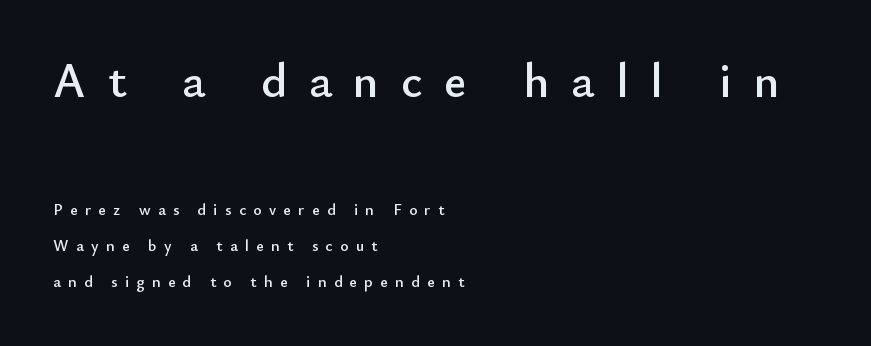
Glyph-to-glyph distance is far greater than everyday printed text. The passage is arranged the way most books set body copy — flush left. The rendering shows plain stroke endings on the letterforms — a sans-serif design. The string is rendered with underlining switched off. If you drew a line through each stem, it would be perfectly vertical.
